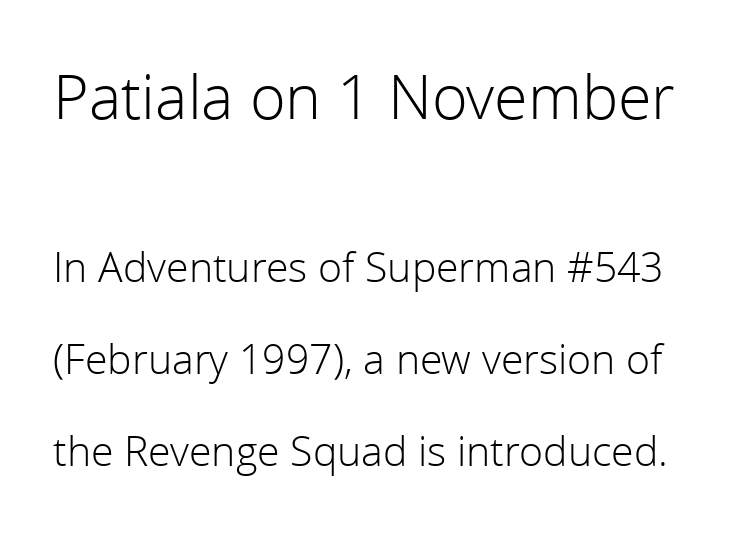
Q: Is the text bold? A: No.
Q: Is the text italic (slanted)? A: No, it is upright.
Q: Is the typeface a serif or a sans-serif typeface? A: Sans-serif.
Q: Is the text underlined? A: No.
Q: Is the spacing between letters normal or unusually wide? A: Normal.
Q: Is the spacing between lines tight, normal or loose? A: Loose.
Q: Which block of text is set in a larger size, the first (top) or the second (bottom)? A: The first (top) one.
Q: Width (condensed, normal, or wide)? A: Normal.
Q: x-height? A: Medium.
Q: Monospaced? A: No.
